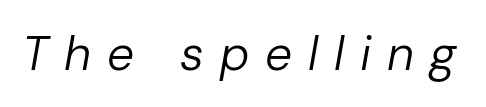
{"italic": "yes", "lean": "right", "slant_degrees": 10, "bold": "no", "weight": "regular", "width": "normal", "stroke_contrast": "low", "x_height": "medium", "monospaced": "no", "underline": "no", "letter_spacing": "wide", "letter_spacing_em": 0.33, "glyph_px": 48}
